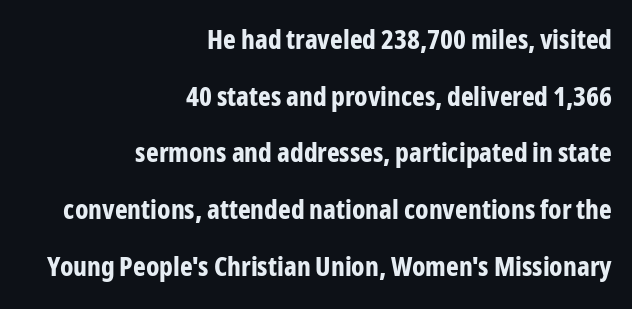
Q: Is the text bold? A: Yes.
Q: Is the text italic (slanted)? A: No, it is upright.
Q: Is the text underlined? A: No.
Q: How is the paragraph aligned? A: Right-aligned.
Q: Is the spacing between letters normal or unusually wide? A: Normal.
Q: Is the spacing between lines tight, normal or loose? A: Loose.
